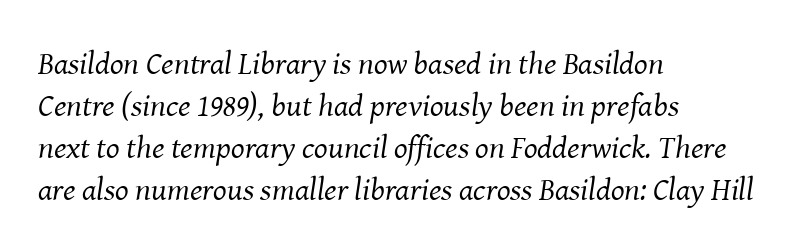
{"serif": "yes", "italic": "yes", "lean": "right", "slant_degrees": 8, "bold": "no", "weight": "regular", "width": "normal", "stroke_contrast": "medium", "x_height": "medium", "monospaced": "no", "underline": "no", "align": "left", "line_spacing": "normal", "line_spacing_ratio": 1.31, "letter_spacing": "normal", "letter_spacing_em": 0.0, "glyph_px": 32}
